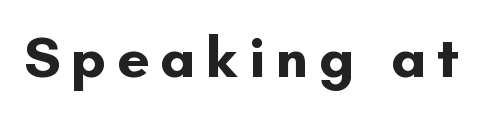
Q: Is the text bold? A: Yes.
Q: Is the text italic (slanted)? A: No, it is upright.
Q: Is the typeface a serif or a sans-serif typeface? A: Sans-serif.
Q: Is the text underlined? A: No.
Q: Width (condensed, normal, or wide)? A: Normal.
Q: Stroke contrast? A: Low.
Q: x-height? A: Small.
Q: Monospaced? A: No.
